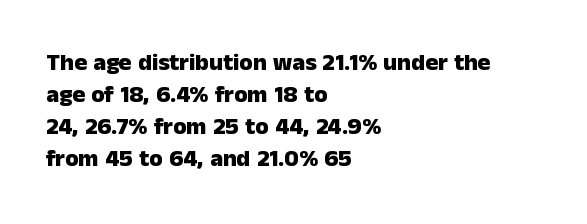
The image shows 24 px bold type, upright; set left-aligned, normal line spacing (1.34x), normal letter spacing, not underlined.
